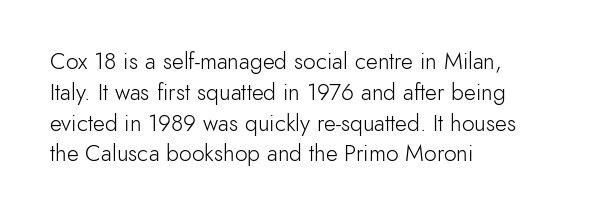
{"italic": "no", "bold": "no", "underline": "no", "align": "left", "line_spacing": "normal", "line_spacing_ratio": 1.34, "letter_spacing": "normal", "letter_spacing_em": 0.0, "glyph_px": 23}
